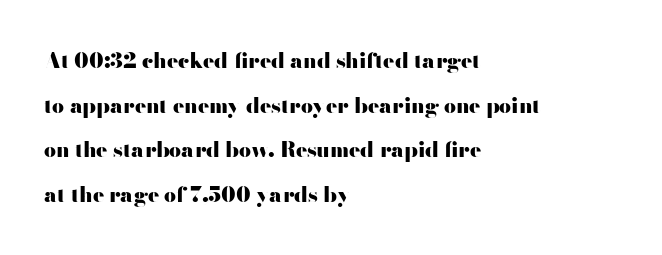
Q: Is the text bold? A: Yes.
Q: Is the text italic (slanted)? A: No, it is upright.
Q: Is the text underlined? A: No.
Q: How is the paragraph aligned? A: Left-aligned.
Q: Is the spacing between letters normal or unusually wide? A: Normal.
Q: Is the spacing between lines tight, normal or loose? A: Loose.
